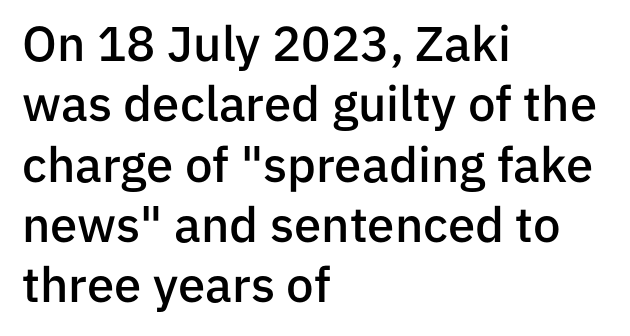
Type style note: lacks serifs. Character widths vary here, with narrow letters taking less room than wide ones. Just letters on the line, the space beneath them empty. The face used here is rendered with its standard letterfit.
